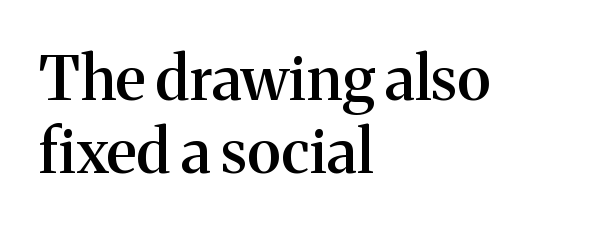
Q: Is the text bold? A: Semi-bold.
Q: Is the text italic (slanted)? A: No, it is upright.
Q: Is the typeface a serif or a sans-serif typeface? A: Serif.
Q: Is the text underlined? A: No.
Q: How is the paragraph aligned? A: Left-aligned.
Q: Is the spacing between letters normal or unusually wide? A: Normal.
Q: Width (condensed, normal, or wide)? A: Normal.
Q: Stroke contrast? A: Medium.
Q: x-height? A: Medium.
Q: Monospaced? A: No.
